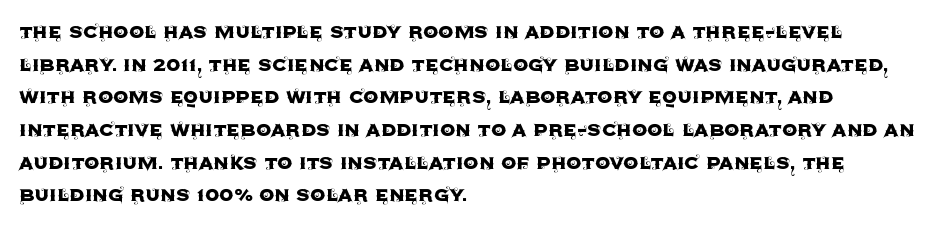
Q: Is the text italic (slanted)? A: No, it is upright.
Q: Is the text underlined? A: No.
Q: How is the paragraph aligned? A: Left-aligned.
Q: Is the spacing between letters normal or unusually wide? A: Normal.
Q: Is the spacing between lines tight, normal or loose? A: Normal.
